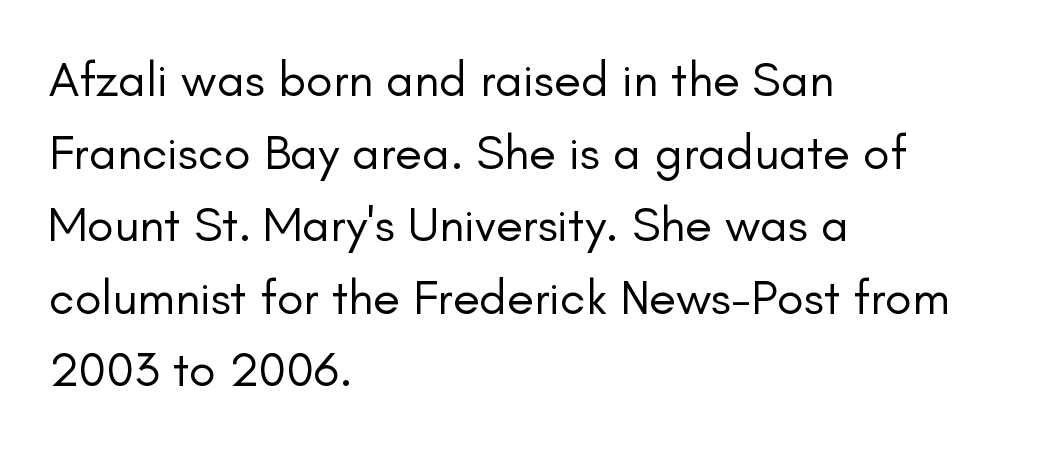
{"serif": "no", "italic": "no", "bold": "no", "weight": "regular", "width": "normal", "stroke_contrast": "low", "x_height": "small", "monospaced": "no", "underline": "no", "align": "left", "line_spacing": "normal", "line_spacing_ratio": 1.48, "letter_spacing": "normal", "letter_spacing_em": 0.0, "glyph_px": 49}
